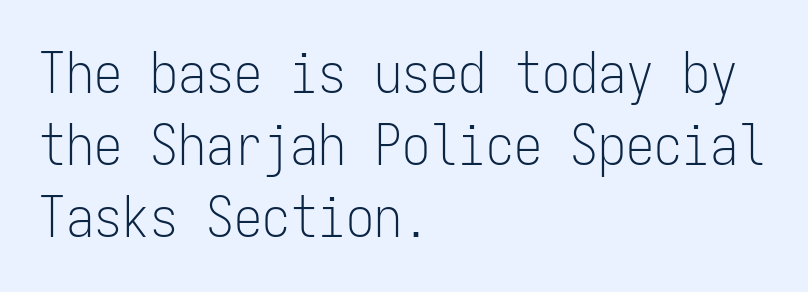
{"serif": "no", "italic": "no", "bold": "no", "weight": "light", "width": "condensed", "stroke_contrast": "low", "x_height": "medium", "monospaced": "yes", "underline": "no", "align": "left", "line_spacing": "normal", "line_spacing_ratio": 1.29, "letter_spacing": "normal", "letter_spacing_em": 0.0, "glyph_px": 56}
